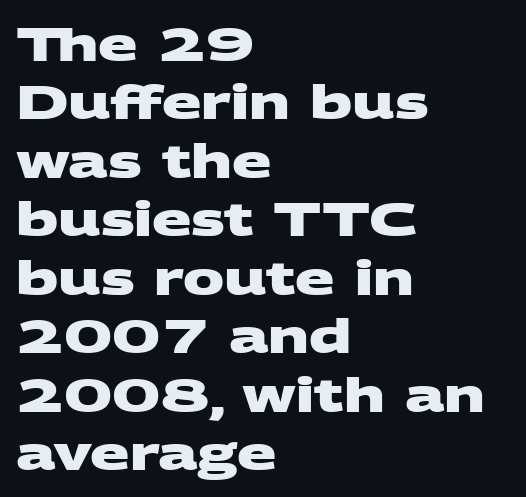
The image shows 46 px heavy, wide sans-serif type; set left-aligned, normal line spacing (1.27x), normal letter spacing, not underlined; medium stroke contrast and a large x-height.
